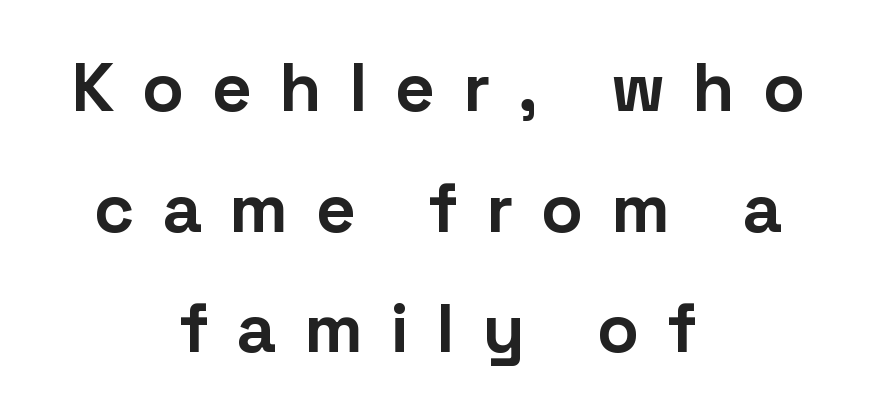
Q: Is the text bold? A: Yes.
Q: Is the text italic (slanted)? A: No, it is upright.
Q: Is the typeface a serif or a sans-serif typeface? A: Sans-serif.
Q: Is the text underlined? A: No.
Q: How is the paragraph aligned? A: Centered.
Q: Is the spacing between letters normal or unusually wide? A: Unusually wide.
Q: Width (condensed, normal, or wide)? A: Normal.
Q: Stroke contrast? A: Low.
Q: x-height? A: Medium.
Q: Monospaced? A: No.
